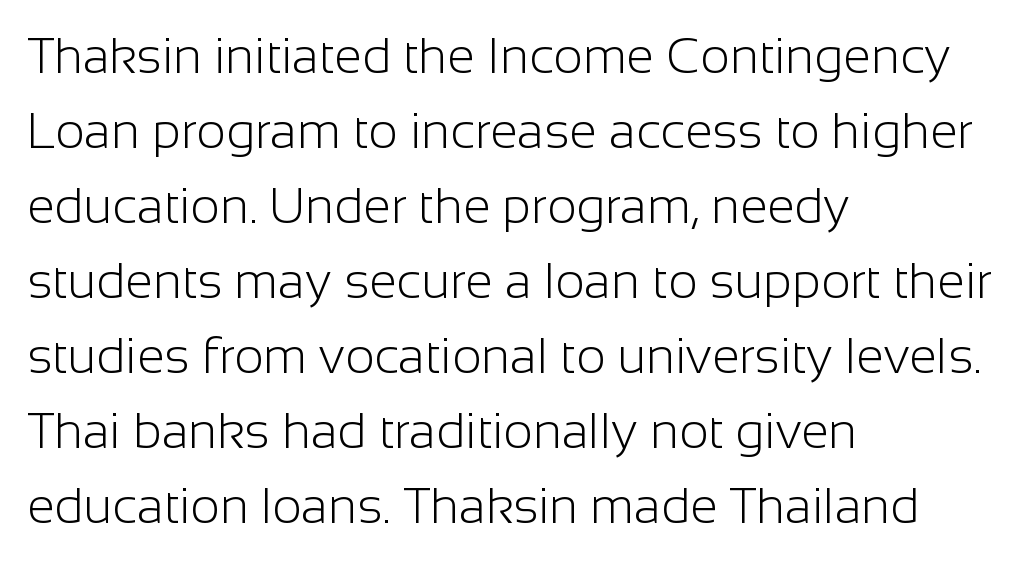
{"serif": "no", "italic": "no", "bold": "no", "weight": "light", "width": "normal", "stroke_contrast": "low", "x_height": "medium", "monospaced": "no", "underline": "no", "align": "left", "line_spacing": "normal", "line_spacing_ratio": 1.5, "letter_spacing": "normal", "letter_spacing_em": 0.0, "glyph_px": 50}
